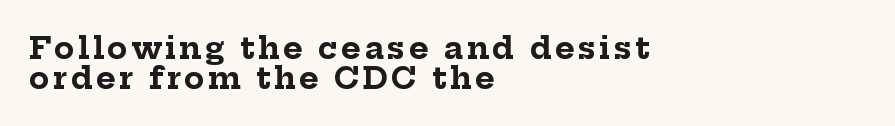
Tall strokes in this sample are plumb rather than angled. The rendering uses a small line-height, squeezing the rows. Type without underlining. Alignment: flush left. Are there feet on the stems? There are — it's a serif.
